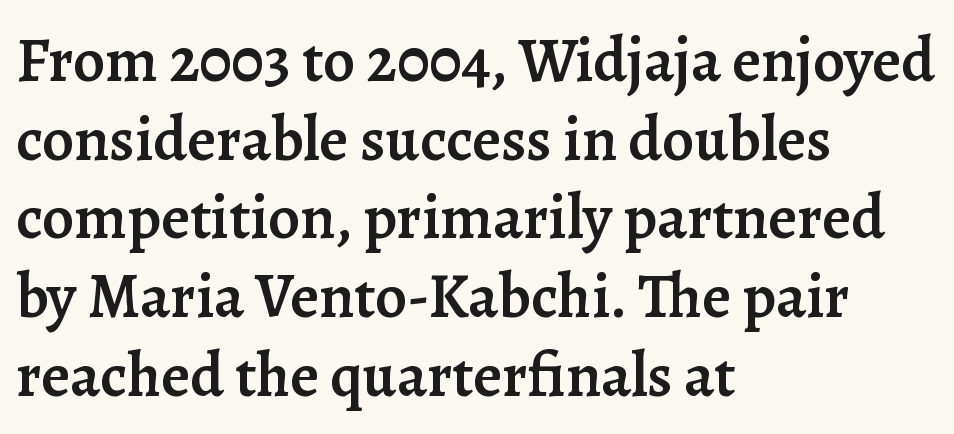
{"serif": "yes", "italic": "no", "bold": "semi", "weight": "semibold", "width": "normal", "stroke_contrast": "low", "x_height": "medium", "monospaced": "no", "underline": "no", "align": "left", "line_spacing": "normal", "line_spacing_ratio": 1.25, "letter_spacing": "normal", "letter_spacing_em": 0.0, "glyph_px": 63}
